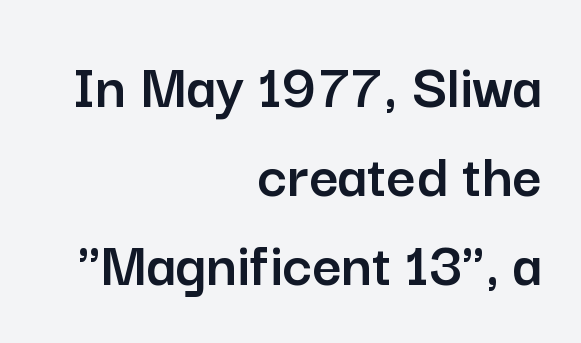
Tall strokes in this sample are plumb rather than angled. The characters display no serif detailing; their extremities are plain. The baseline area is clear. Spacing verdict: proportional, widths tailored to each character. Normally led — the rows are evenly, conventionally spaced.
